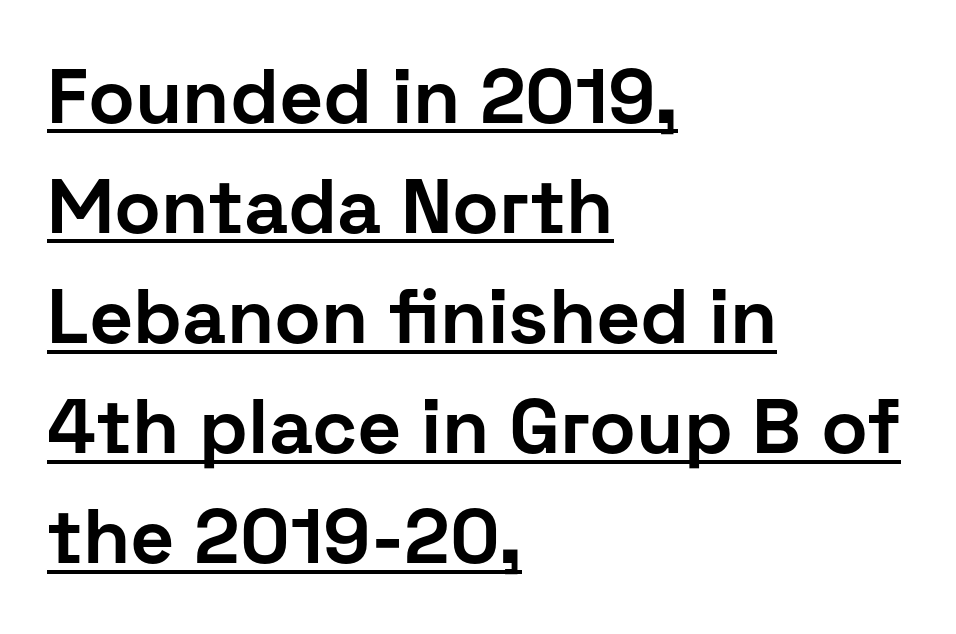
Serifs: no, the terminals of the letterforms are clean. You'd pick this weight for a headline — it's a proper bold. You could call the tracking neutral — neither tight nor loose. The string is rendered with underlining switched on.
